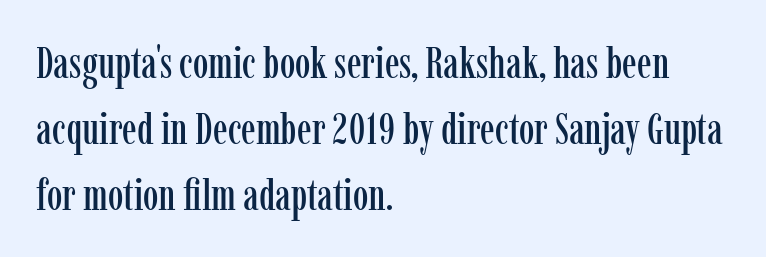
Clear beneath every line of the passage. The specimen reads as upright at a glance. Layout note: lines flush left. Notice how descenders clear the ascenders below comfortably — that's standard leading. Do the characters align in a grid? No, the font is proportional. You could call the tracking neutral — neither tight nor loose.
